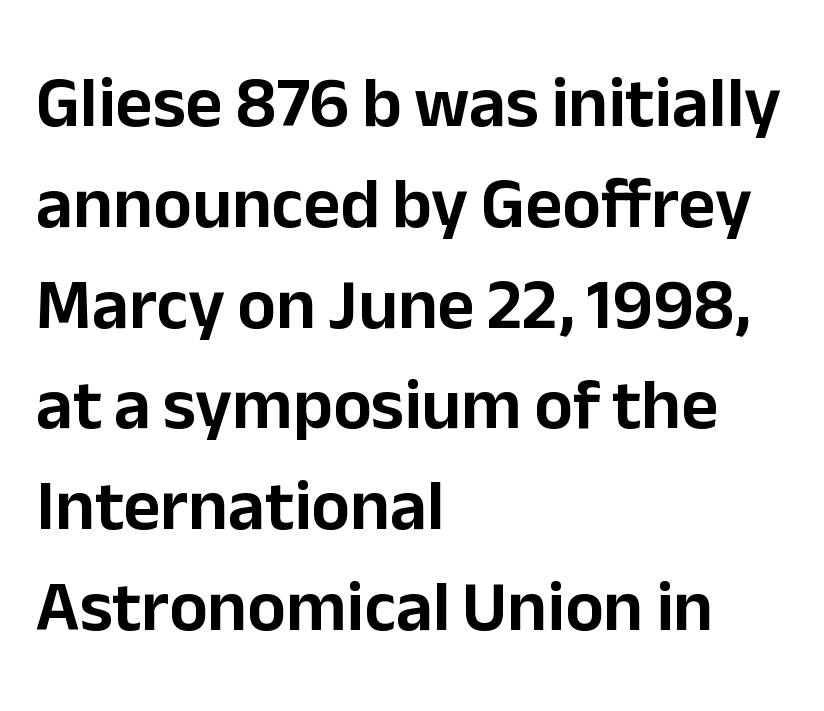
Q: Is the text italic (slanted)? A: No, it is upright.
Q: Is the typeface a serif or a sans-serif typeface? A: Sans-serif.
Q: Is the text underlined? A: No.
Q: How is the paragraph aligned? A: Left-aligned.
Q: Is the spacing between letters normal or unusually wide? A: Normal.
Q: Is the spacing between lines tight, normal or loose? A: Normal.
Q: Width (condensed, normal, or wide)? A: Normal.
Q: Stroke contrast? A: Low.
Q: x-height? A: Medium.
Q: Monospaced? A: No.
